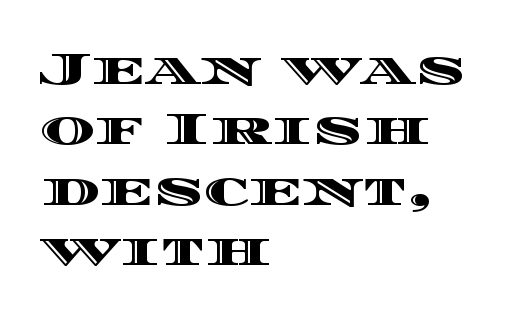
Q: Is the text italic (slanted)? A: No, it is upright.
Q: Is the text underlined? A: No.
Q: How is the paragraph aligned? A: Left-aligned.
Q: Is the spacing between letters normal or unusually wide? A: Normal.
Q: Is the spacing between lines tight, normal or loose? A: Normal.
Q: Width (condensed, normal, or wide)? A: Wide.
Q: x-height? A: Large.
Q: Monospaced? A: No.
